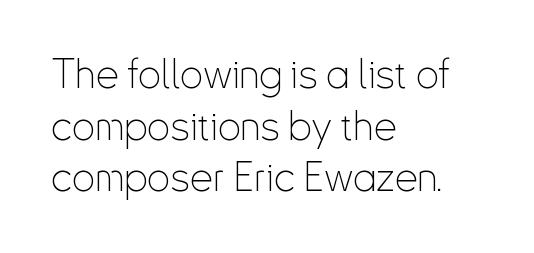
Q: Is the text bold? A: No.
Q: Is the text italic (slanted)? A: No, it is upright.
Q: Is the typeface a serif or a sans-serif typeface? A: Sans-serif.
Q: Is the text underlined? A: No.
Q: How is the paragraph aligned? A: Left-aligned.
Q: Is the spacing between letters normal or unusually wide? A: Normal.
Q: Is the spacing between lines tight, normal or loose? A: Normal.
Q: Width (condensed, normal, or wide)? A: Condensed.
Q: Stroke contrast? A: Low.
Q: x-height? A: Small.
Q: Monospaced? A: No.
